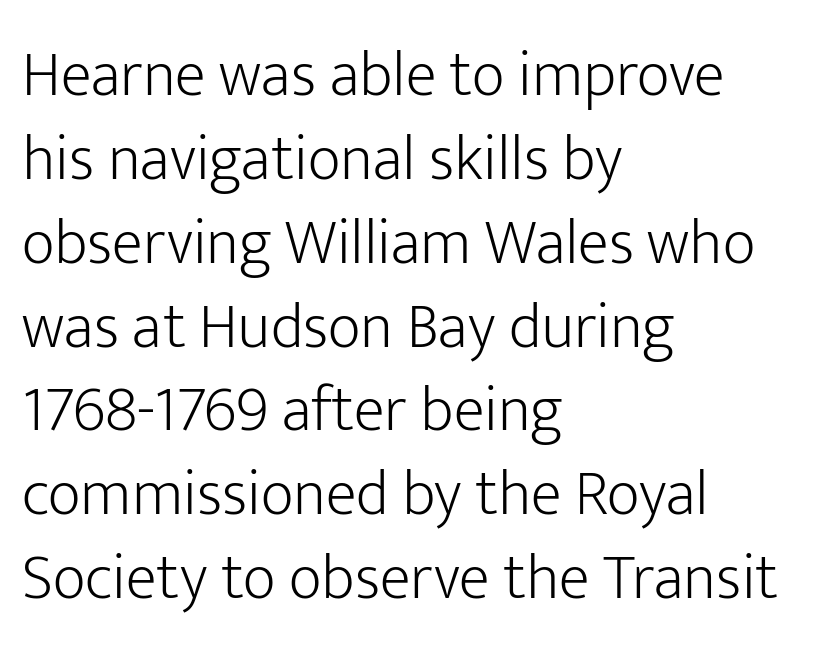
This reads as an unemphasized weight, regular at the heaviest. Beneath every word, the page is bare. Think of a printed novel: that variable character pitch is what you see here. Grotesque or geometric, the face here clearly has no serifs. In terms of letterspacing, this is plain default setting. These lines are set flush left with a ragged right edge.
